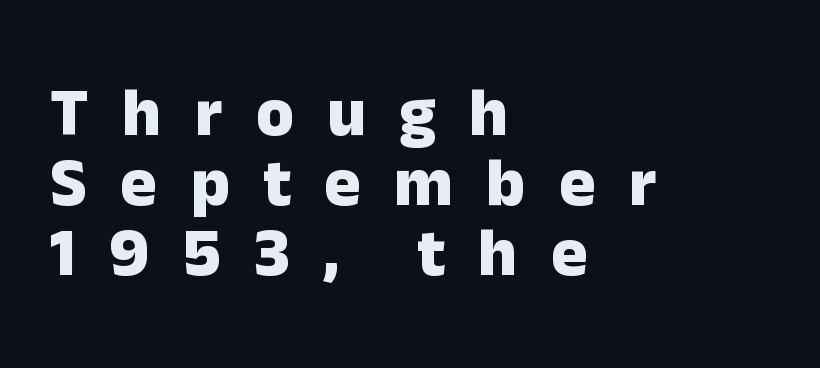
Q: Is the text bold? A: Yes.
Q: Is the text italic (slanted)? A: No, it is upright.
Q: Is the typeface a serif or a sans-serif typeface? A: Sans-serif.
Q: Is the text underlined? A: No.
Q: How is the paragraph aligned? A: Left-aligned.
Q: Is the spacing between letters normal or unusually wide? A: Unusually wide.
Q: Is the spacing between lines tight, normal or loose? A: Tight.
Q: Width (condensed, normal, or wide)? A: Normal.
Q: Stroke contrast? A: Low.
Q: x-height? A: Medium.
Q: Monospaced? A: No.
